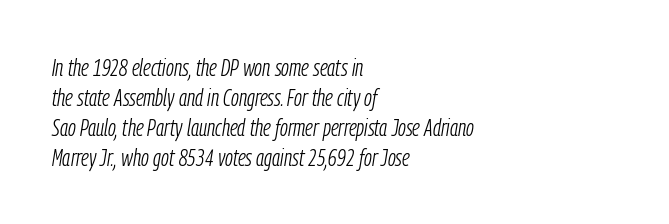
Check under the words: just untouched page. Compared with ordinary roman type, these characters are visibly tilted. One glance says typical: line gaps are just what's usual. Weight: in the light-to-regular range. Left-aligned paragraph, ragged on the right.
